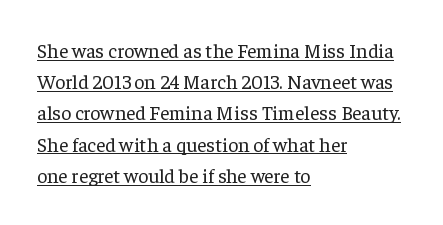
The weight tops out at a normal text grade. The paragraph has a hard left edge and a soft right edge. The leading is moderate, giving the passage an even texture. No italicization has been applied; the sample stays upright. Check the space under the baseline: a stroke is drawn there.
